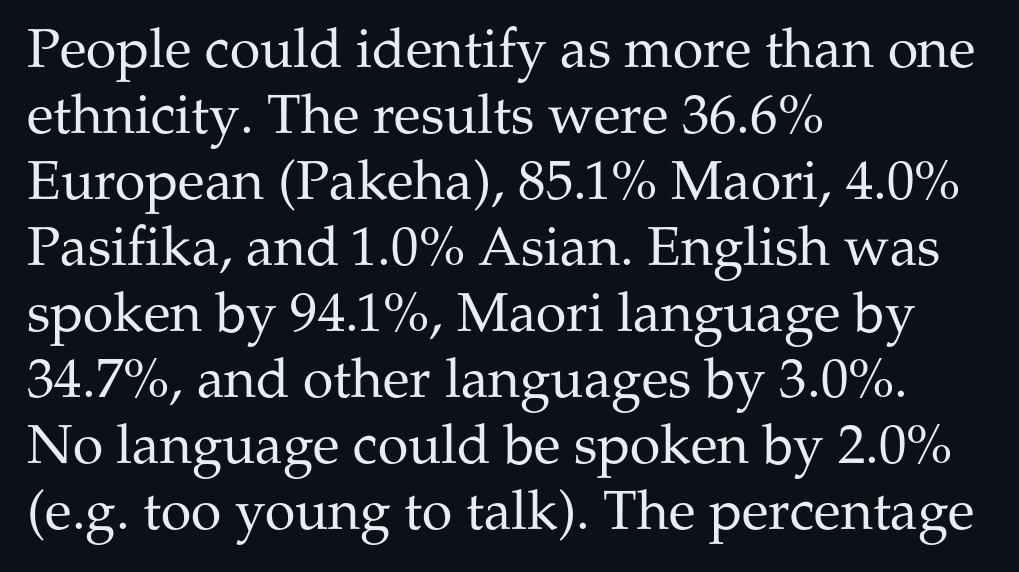
The image shows 55 px regular-weight serif type, upright; set left-aligned, line spacing 1.2x, normal letter spacing, not underlined; medium stroke contrast and a medium x-height.
